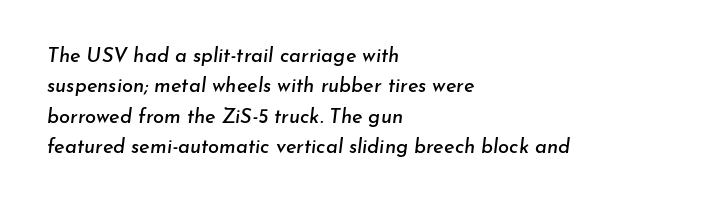
{"italic": "yes", "lean": "right", "slant_degrees": 7, "underline": "no", "align": "left", "line_spacing": "normal", "line_spacing_ratio": 1.52, "letter_spacing": "normal", "letter_spacing_em": 0.0, "glyph_px": 20}
